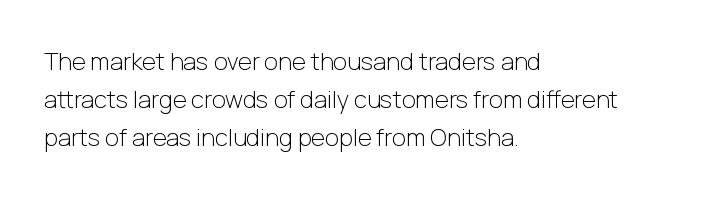
Caption: standard tracking, unaltered. How would I describe the line gaps? Plain and ordinary. Notice how the stems are strictly vertical — no italics here. The typeface has the unassuming heft of standard copy or less. The lines are quadded left.
